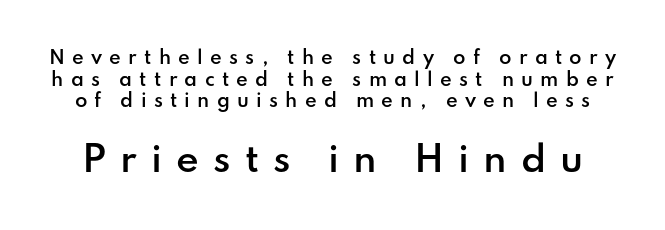
{"serif": "no", "italic": "no", "bold": "semi", "weight": "semibold", "width": "normal", "stroke_contrast": "low", "x_height": "small", "monospaced": "no", "underline": "no", "line_spacing_ratio": 1.2, "letter_spacing": "wide", "letter_spacing_em": 0.4, "larger_block": "second", "size_ratio": 1.94, "glyph_px": 35}
